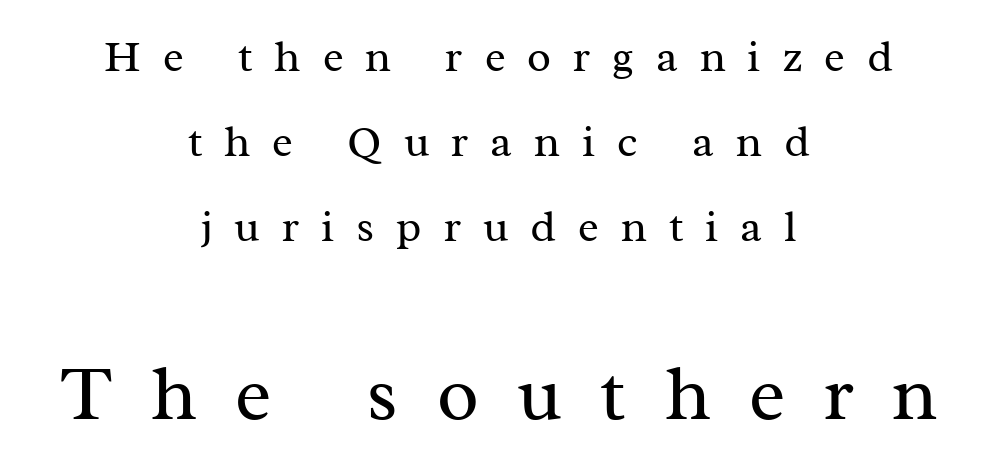
Which of the two is more prominent by size? The second, at the bottom. A clean baseline with only descenders dipping below it. The letters carry serifs — small finishing strokes at the ends of their stems. The line texture is sparse and dotted thanks to wide tracking. Every character sits straight up, as roman type does. The weight would be labelled regular, book, light, or lighter still.
